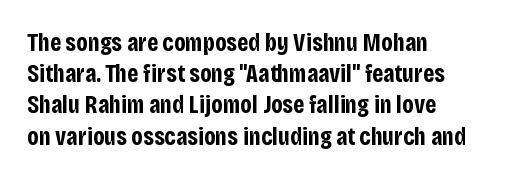
The image shows 25 px bold type, upright; set left-aligned, normal line spacing (1.25x), normal letter spacing, not underlined.
